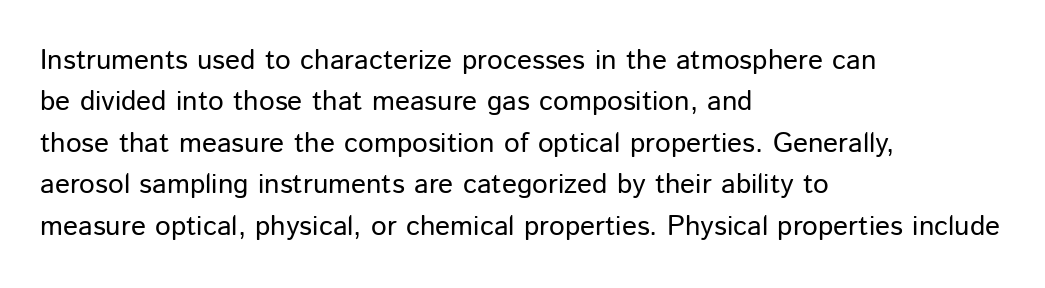
The image shows 28 px regular-weight sans-serif type, upright; set left-aligned, normal line spacing (1.48x), normal letter spacing, not underlined; low stroke contrast and a medium x-height.
